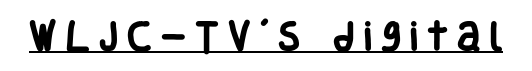
The image shows 32 px heavy, condensed sans-serif type, upright; set unusually wide letter spacing (+0.29 em), underlined; low stroke contrast and a large x-height.
